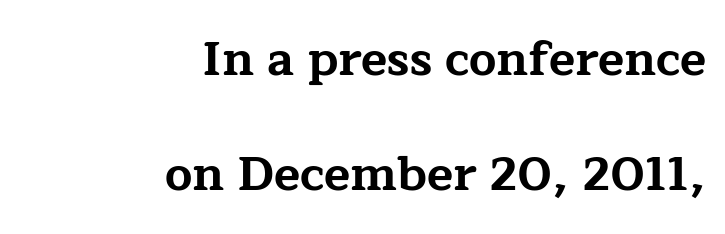
Q: Is the text bold? A: Yes.
Q: Is the text italic (slanted)? A: No, it is upright.
Q: Is the typeface a serif or a sans-serif typeface? A: Serif.
Q: Is the text underlined? A: No.
Q: How is the paragraph aligned? A: Right-aligned.
Q: Is the spacing between letters normal or unusually wide? A: Normal.
Q: Is the spacing between lines tight, normal or loose? A: Loose.
Q: Width (condensed, normal, or wide)? A: Wide.
Q: Stroke contrast? A: Low.
Q: x-height? A: Medium.
Q: Monospaced? A: No.
